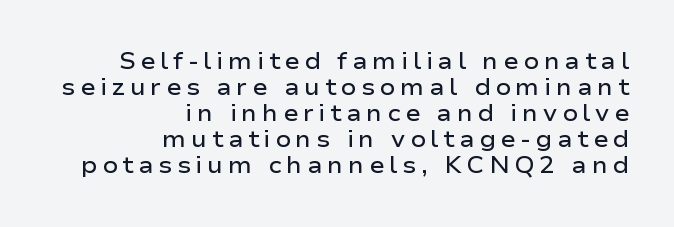
The image shows 23 px text type, upright; set right-aligned, tight line spacing (1.13x), unusually wide letter spacing (+0.2 em), not underlined.
